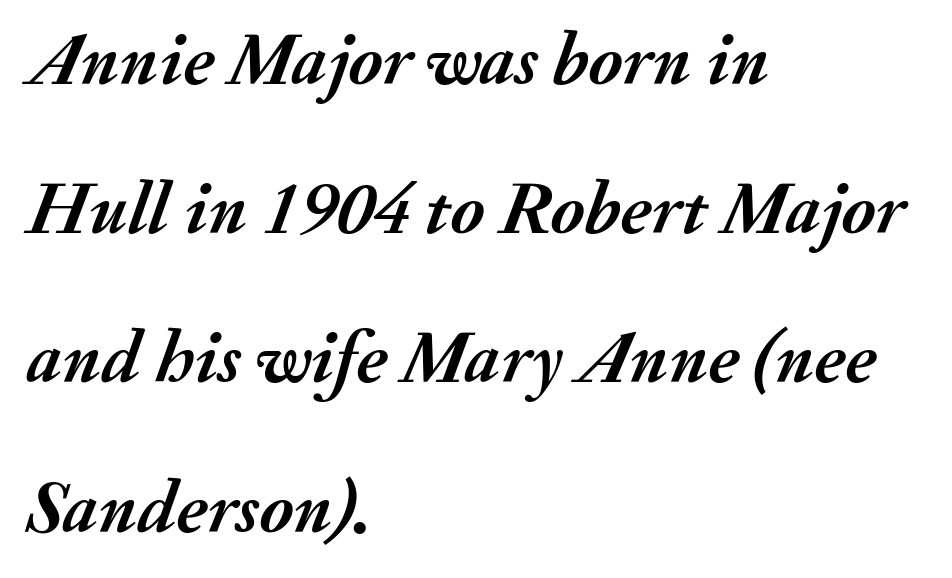
Q: Is the text bold? A: Yes.
Q: Is the text italic (slanted)? A: Yes, it leans right by about 20 degrees.
Q: Is the text underlined? A: No.
Q: How is the paragraph aligned? A: Left-aligned.
Q: Is the spacing between letters normal or unusually wide? A: Normal.
Q: Is the spacing between lines tight, normal or loose? A: Loose.
Q: Width (condensed, normal, or wide)? A: Normal.
Q: Stroke contrast? A: Medium.
Q: x-height? A: Small.
Q: Monospaced? A: No.
